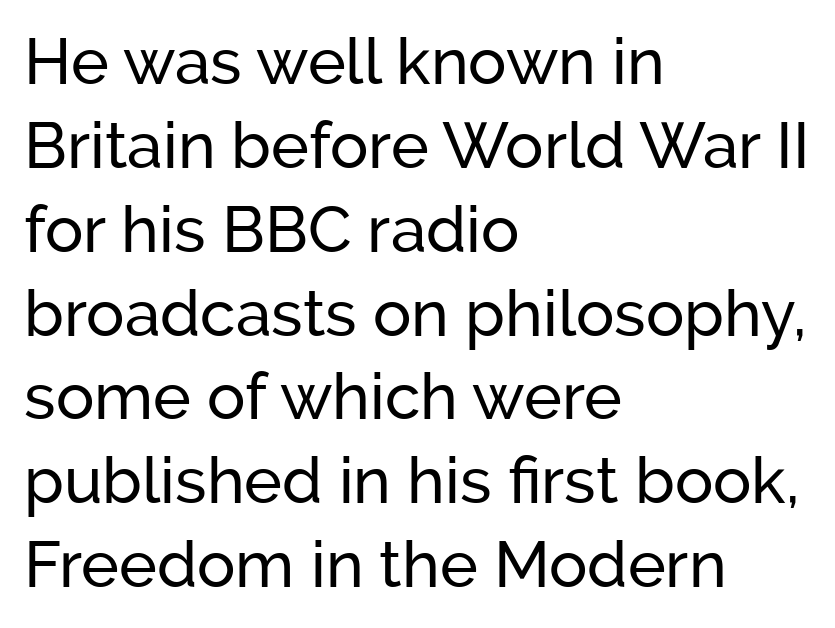
The image shows 64 px sans-serif type, upright; set left-aligned, normal line spacing (1.31x), normal letter spacing, not underlined; low stroke contrast and a medium x-height.
